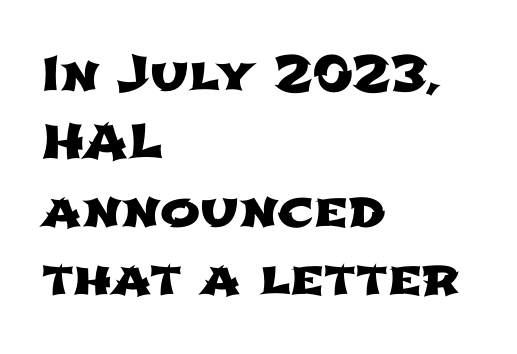
{"serif": "no", "width": "wide", "stroke_contrast": "low", "x_height": "medium", "monospaced": "no", "underline": "no", "align": "left", "line_spacing": "normal", "line_spacing_ratio": 1.42, "letter_spacing": "normal", "letter_spacing_em": 0.0, "glyph_px": 48}
